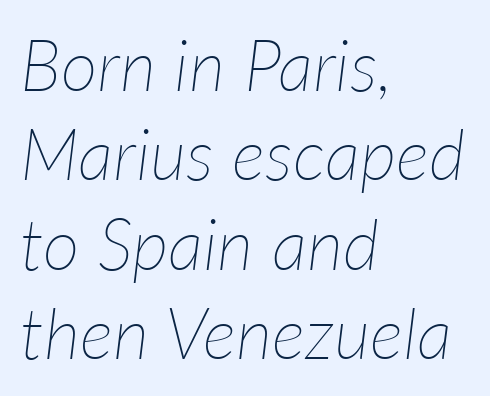
The image shows 71 px thin type, italic (leaning right); set left-aligned, normal line spacing (1.26x), normal letter spacing, not underlined; low stroke contrast and a medium x-height.
